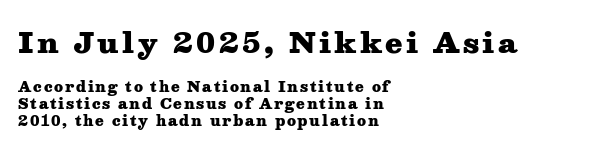
Q: Is the text bold? A: Yes.
Q: Is the text italic (slanted)? A: No, it is upright.
Q: Is the typeface a serif or a sans-serif typeface? A: Serif.
Q: Is the text underlined? A: No.
Q: How is the paragraph aligned? A: Left-aligned.
Q: Which block of text is set in a larger size, the first (top) or the second (bottom)? A: The first (top) one.
Q: Width (condensed, normal, or wide)? A: Wide.
Q: Stroke contrast? A: Medium.
Q: x-height? A: Medium.
Q: Monospaced? A: No.
